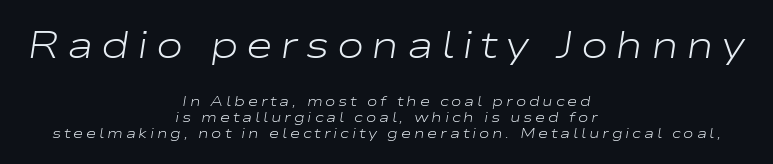
{"italic": "yes", "lean": "right", "slant_degrees": 9, "bold": "no", "weight": "light", "width": "wide", "stroke_contrast": "low", "x_height": "medium", "monospaced": "no", "underline": "no", "align": "center", "line_spacing": "tight", "line_spacing_ratio": 1.13, "letter_spacing": "wide", "letter_spacing_em": 0.2, "larger_block": "first", "size_ratio": 2.64, "glyph_px": 37}
